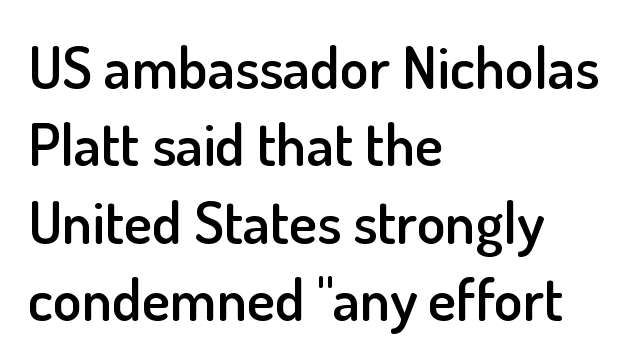
A classic flush-left, rag-right setting is used for this passage. Style check: upright. This sample uses plain, unmodified letter spacing. Observe the absence of serifs on each vertical stroke in this sample. Varying glyph widths throughout — classic text-font behaviour.
